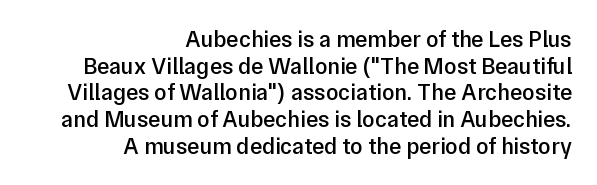
{"italic": "no", "bold": "semi", "underline": "no", "align": "right", "line_spacing_ratio": 1.16, "letter_spacing": "normal", "letter_spacing_em": 0.0, "glyph_px": 23}
